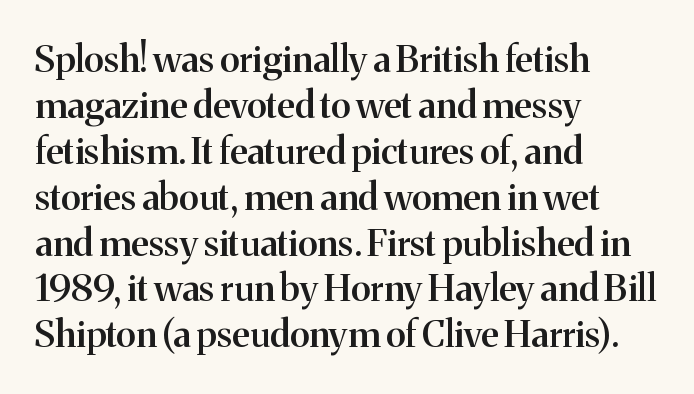
The image shows 37 px semibold serif type, upright; set left-aligned, line spacing 1.24x, normal letter spacing, not underlined; medium stroke contrast and a medium x-height.
